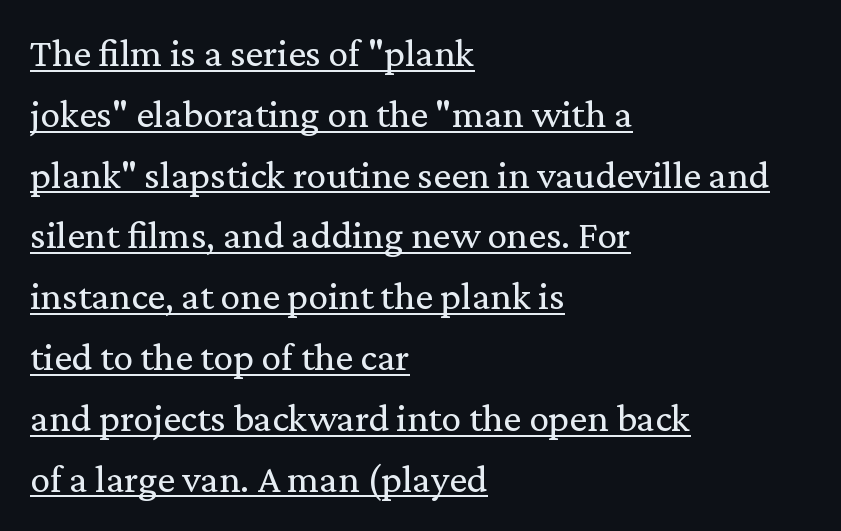
This sample uses an upright cut, with every glyph sitting square on the baseline. The passage shown is typeset with a serif family. Looks like someone drew a line under every word here. Between one letter and the next there's only the usual sliver of space.
